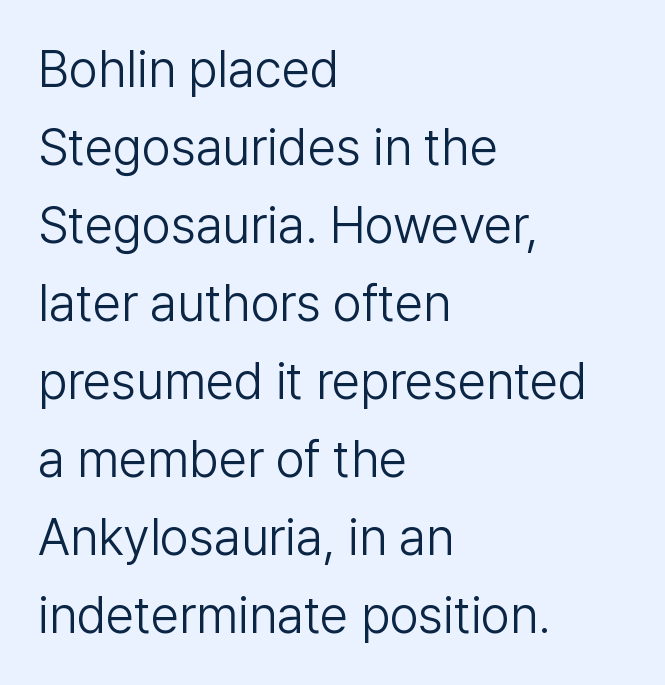
Q: Is the text bold? A: No.
Q: Is the text italic (slanted)? A: No, it is upright.
Q: Is the typeface a serif or a sans-serif typeface? A: Sans-serif.
Q: Is the text underlined? A: No.
Q: How is the paragraph aligned? A: Left-aligned.
Q: Is the spacing between letters normal or unusually wide? A: Normal.
Q: Is the spacing between lines tight, normal or loose? A: Normal.
Q: Width (condensed, normal, or wide)? A: Normal.
Q: Stroke contrast? A: Low.
Q: x-height? A: Medium.
Q: Monospaced? A: No.
